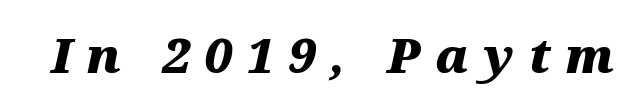
{"italic": "yes", "lean": "right", "slant_degrees": 12, "bold": "yes", "weight": "heavy", "width": "wide", "stroke_contrast": "medium", "x_height": "medium", "monospaced": "no", "underline": "no", "letter_spacing": "wide", "letter_spacing_em": 0.3, "glyph_px": 48}
